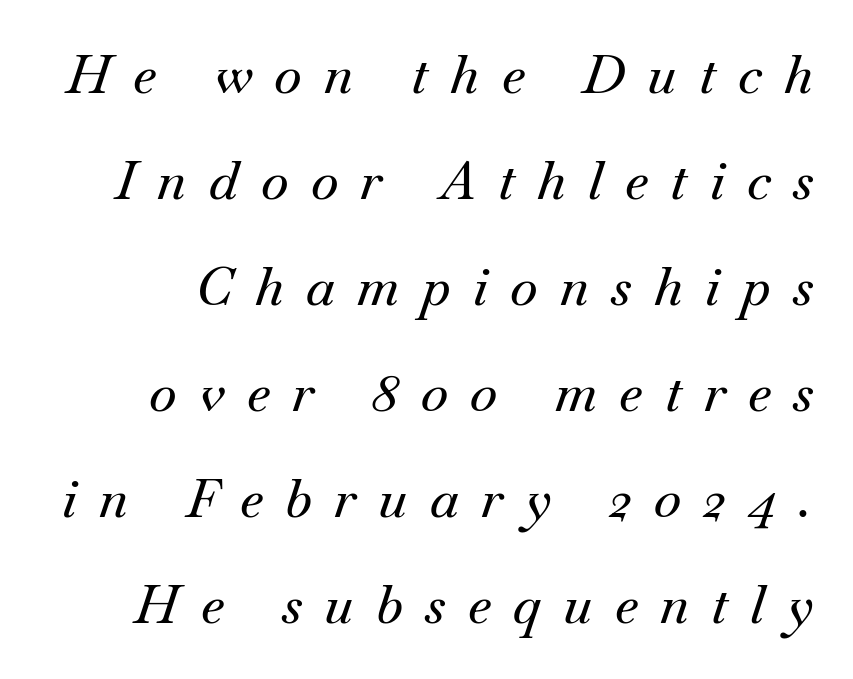
Q: Is the text italic (slanted)? A: Yes, it leans right by about 18 degrees.
Q: Is the typeface a serif or a sans-serif typeface? A: Serif.
Q: Is the text underlined? A: No.
Q: Is the spacing between letters normal or unusually wide? A: Unusually wide.
Q: Is the spacing between lines tight, normal or loose? A: Loose.
Q: Width (condensed, normal, or wide)? A: Normal.
Q: Stroke contrast? A: Medium.
Q: x-height? A: Small.
Q: Monospaced? A: No.
